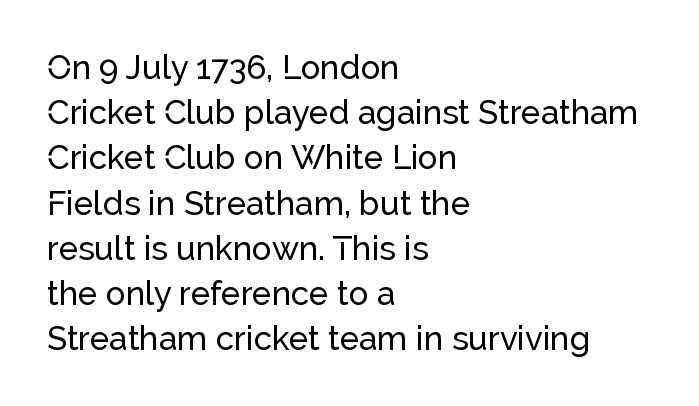
Character widths vary here, with narrow letters taking less room than wide ones. A clean baseline with only descenders dipping below it. Horizontal alignment here is leftward, the default for most running prose. How would I describe the line gaps? Plain and ordinary.
